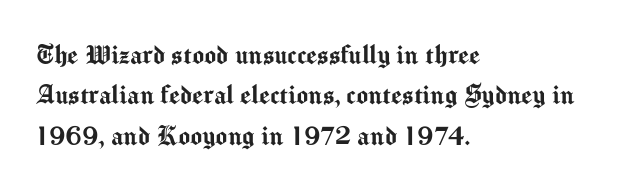
These lines sit exactly where default settings would place them. Leftover space on each line is placed entirely after the last word. Between one letter and the next there's only the usual sliver of space. Descenders are the only things crossing below the line. The type family on display is of the sans-serif kind.
